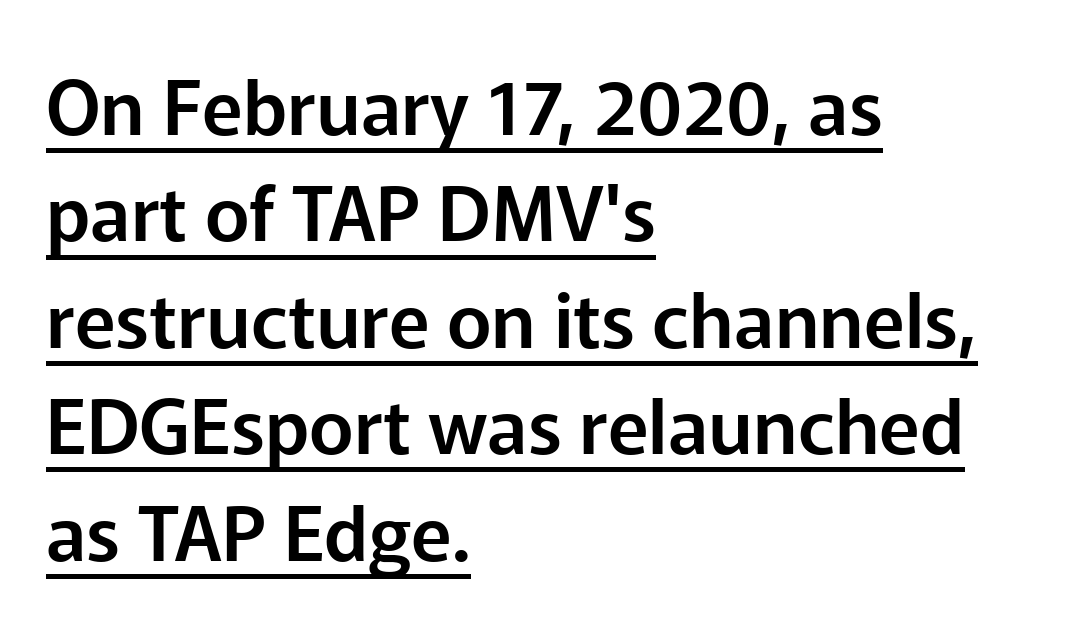
Grotesque or geometric, the face here clearly has no serifs. The letters stand upright; this is a roman face. Short note: letters normally spaced. This sample is left-justified, so line endings fall wherever the words run out. Note the varied advance widths — an 'i' is clearly narrower than an 'm'.
